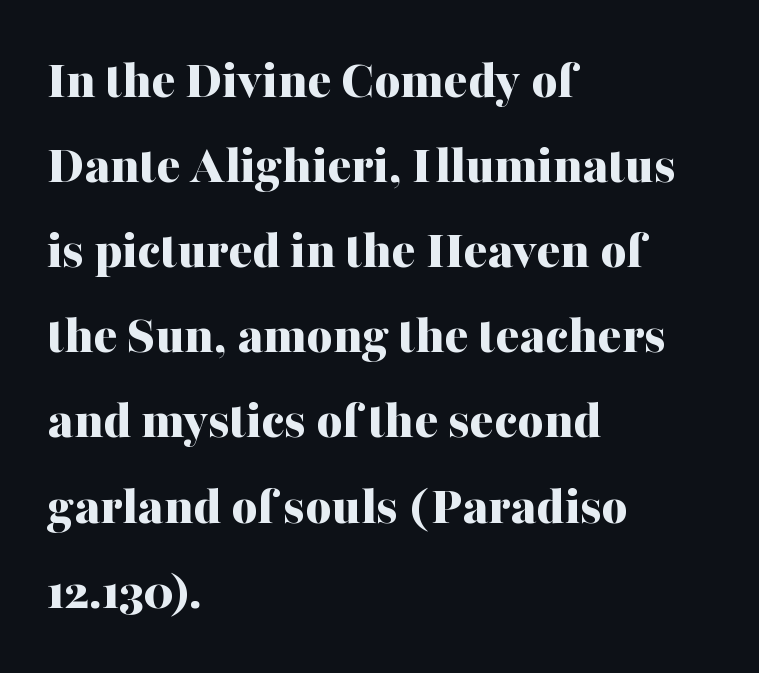
{"serif": "yes", "italic": "no", "bold": "yes", "weight": "bold", "width": "normal", "stroke_contrast": "medium", "x_height": "medium", "monospaced": "no", "underline": "no", "align": "left", "line_spacing": "normal", "line_spacing_ratio": 1.52, "letter_spacing": "normal", "letter_spacing_em": 0.0, "glyph_px": 56}
